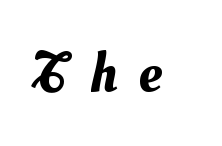
The image shows 57 px text type; set unusually wide letter spacing (+0.38 em), not underlined; medium stroke contrast and a small x-height.
